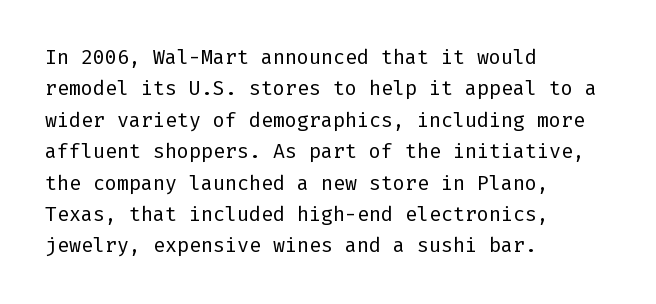
{"italic": "no", "bold": "no", "underline": "no", "align": "left", "line_spacing": "normal", "line_spacing_ratio": 1.57, "letter_spacing": "normal", "letter_spacing_em": 0.0, "glyph_px": 20}
